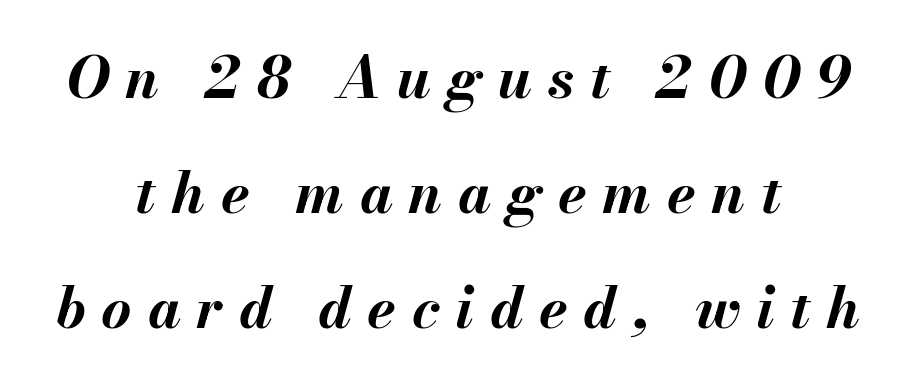
{"italic": "yes", "lean": "right", "slant_degrees": 13, "bold": "yes", "weight": "bold", "width": "normal", "stroke_contrast": "medium", "x_height": "small", "monospaced": "no", "underline": "no", "align": "center", "line_spacing": "loose", "line_spacing_ratio": 1.98, "letter_spacing": "wide", "letter_spacing_em": 0.27, "glyph_px": 58}
